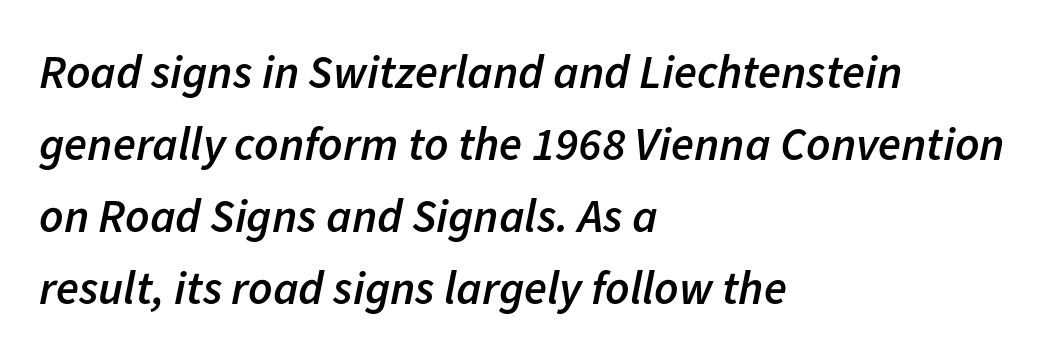
The image shows 47 px semibold type, italic (leaning right); set left-aligned, normal line spacing (1.53x), normal letter spacing, not underlined; low stroke contrast and a medium x-height.
